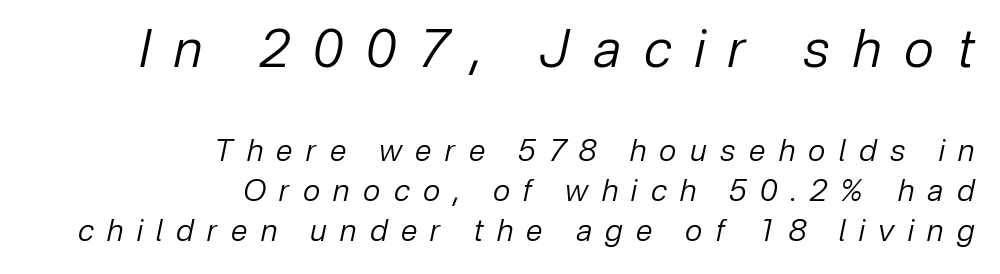
The lettering tilts uniformly, giving the passage an italic look. Compare the two chunks: the upper has the greater cap height. The typesetting does not lean heavy: it is not bold. The strip under each line holds only bare page. Every row of glyphs terminates at an identical x-position on the right.
